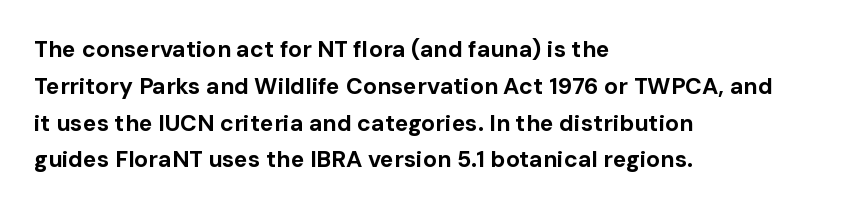
{"italic": "no", "bold": "yes", "underline": "no", "align": "left", "line_spacing": "normal", "line_spacing_ratio": 1.6, "letter_spacing": "normal", "letter_spacing_em": 0.0, "glyph_px": 23}
